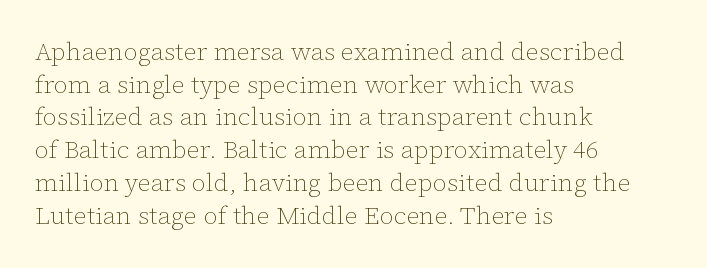
The image shows 25 px text type, upright; set left-aligned, normal line spacing (1.31x), normal letter spacing, not underlined.
